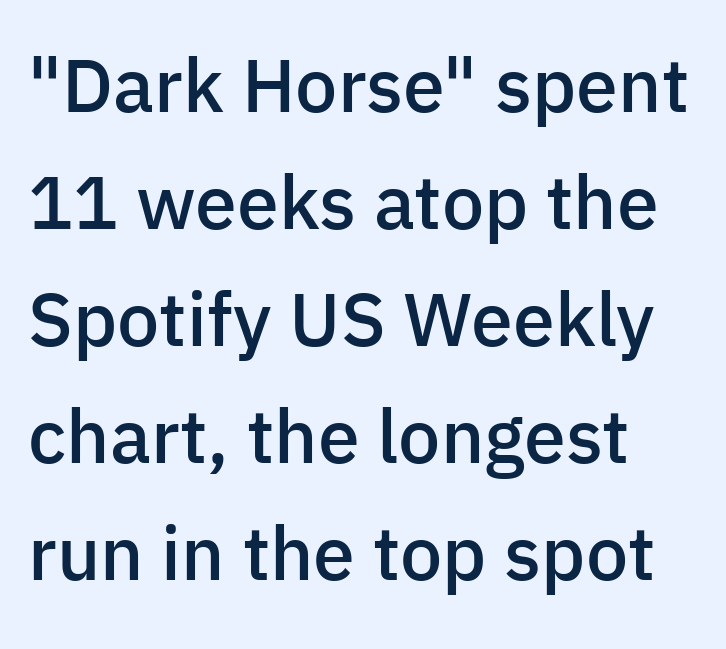
The image shows 75 px semibold sans-serif type, upright; set left-aligned, normal line spacing (1.56x), normal letter spacing, not underlined; low stroke contrast and a medium x-height.
